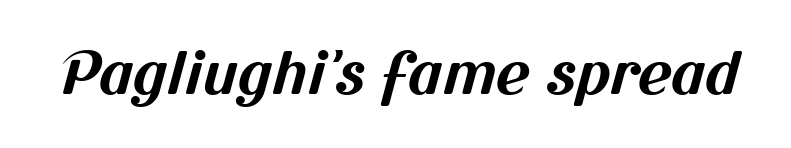
The passage shown is typed in a proportional face where columns would drift. Descenders hang freely into open space. This sample uses plain, unmodified letter spacing. Each letter's strokes conclude bluntly, with no projecting serifs.
